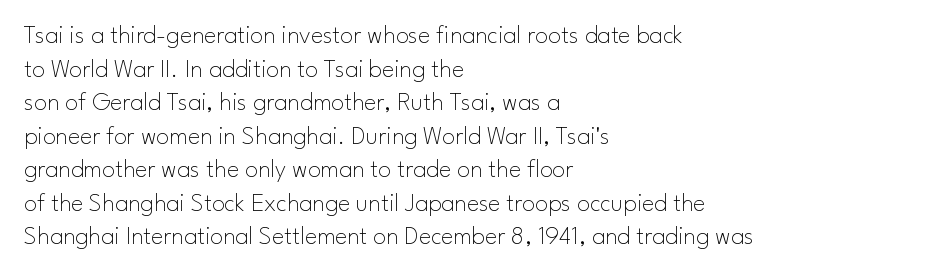
{"italic": "no", "bold": "no", "underline": "no", "align": "left", "line_spacing": "normal", "line_spacing_ratio": 1.29, "letter_spacing": "normal", "letter_spacing_em": 0.0, "glyph_px": 26}
